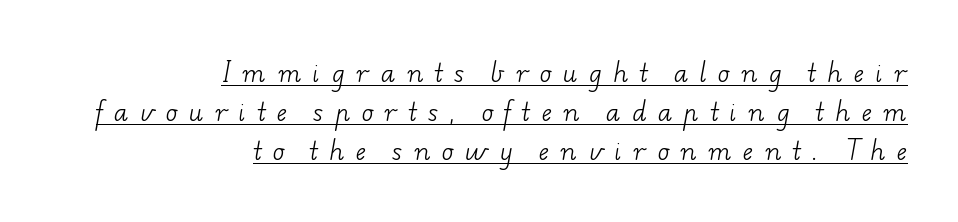
The image shows 24 px text type; set right-aligned, normal line spacing (1.62x), unusually wide letter spacing (+0.49 em), underlined.
